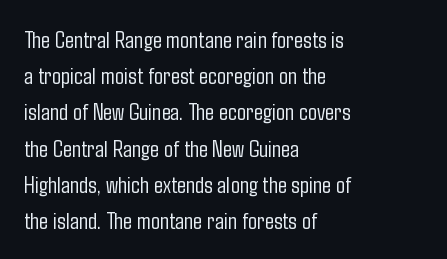
{"italic": "no", "bold": "no", "underline": "no", "align": "left", "line_spacing": "normal", "line_spacing_ratio": 1.51, "letter_spacing": "normal", "letter_spacing_em": 0.0, "glyph_px": 24}
